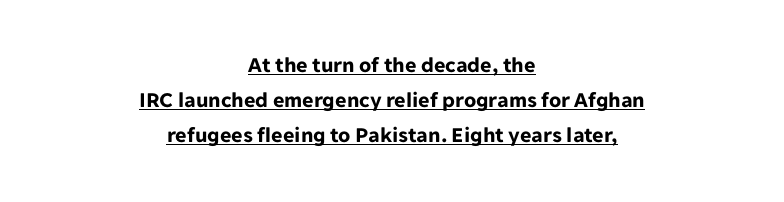
The image shows 22 px bold type, upright; set centered, normal line spacing (1.58x), normal letter spacing, underlined.
